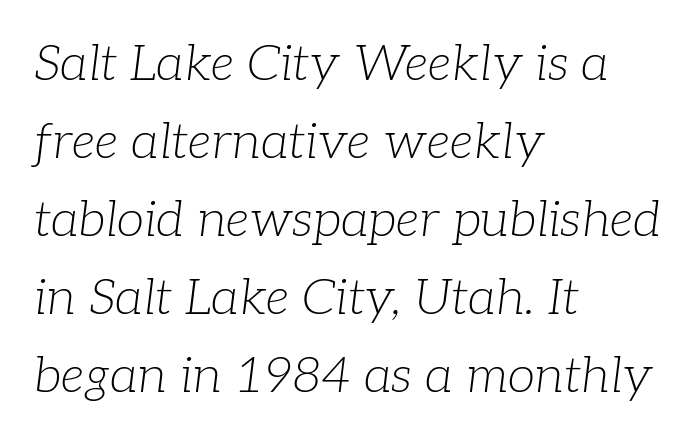
Q: Is the text bold? A: No.
Q: Is the text italic (slanted)? A: Yes, it leans right by about 7 degrees.
Q: Is the typeface a serif or a sans-serif typeface? A: Serif.
Q: Is the text underlined? A: No.
Q: How is the paragraph aligned? A: Left-aligned.
Q: Is the spacing between letters normal or unusually wide? A: Normal.
Q: Is the spacing between lines tight, normal or loose? A: Normal.
Q: Width (condensed, normal, or wide)? A: Normal.
Q: Stroke contrast? A: Low.
Q: x-height? A: Medium.
Q: Monospaced? A: No.
